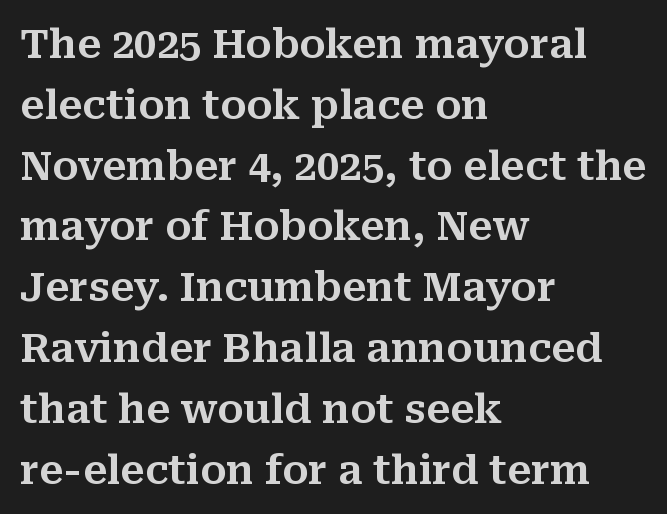
{"serif": "yes", "italic": "no", "width": "normal", "stroke_contrast": "medium", "x_height": "medium", "monospaced": "no", "underline": "no", "align": "left", "line_spacing": "normal", "line_spacing_ratio": 1.52, "letter_spacing": "normal", "letter_spacing_em": 0.0, "glyph_px": 40}
